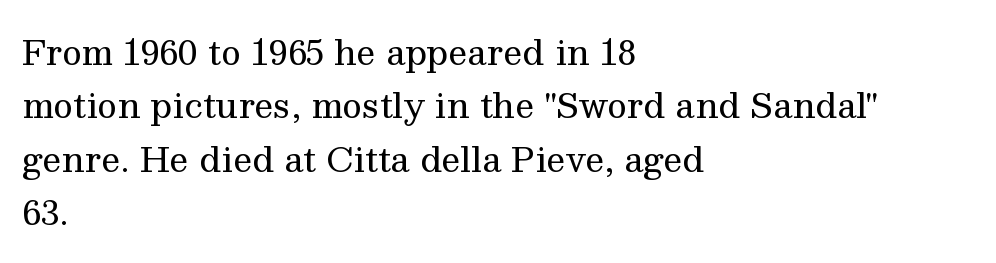
Anything drawn beneath the words? Only blank space. A typesetter would call this leading conventional body-copy spacing. Does the copy run flush right? No — it runs flush left. The gaps between neighbouring characters are ordinary and unremarkable. Stroke mass is kept to a normal reading level or below. These lines are rendered in a variable-pitch font.
